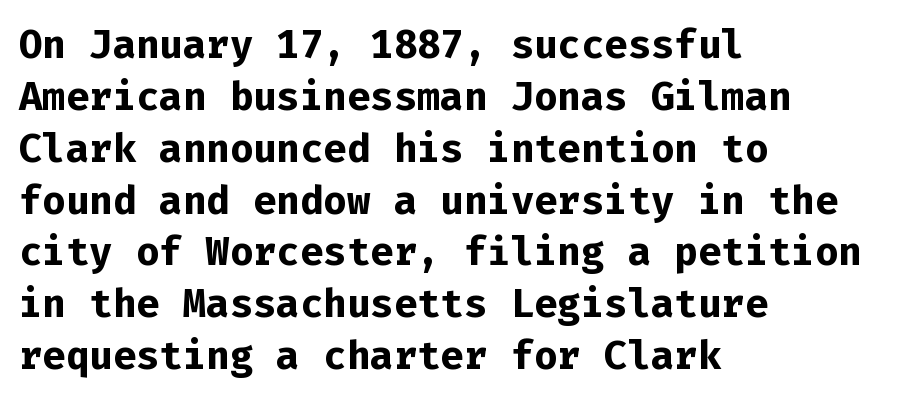
No feet cap the strokes, marking this as sans-serif type. A normal amount of white space separates one row of letters from the next. You could count columns in this text — the font is strictly monospaced. The paragraph has a hard left edge and a soft right edge. Descender tails drop into unmarked territory. Typesetter's note: full bold, strokes at maximum text heaviness.
